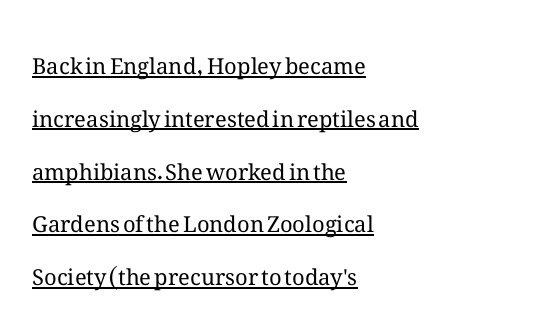
{"italic": "no", "bold": "no", "underline": "yes", "align": "left", "line_spacing": "loose", "line_spacing_ratio": 2.4, "letter_spacing": "normal", "letter_spacing_em": 0.0, "glyph_px": 22}
